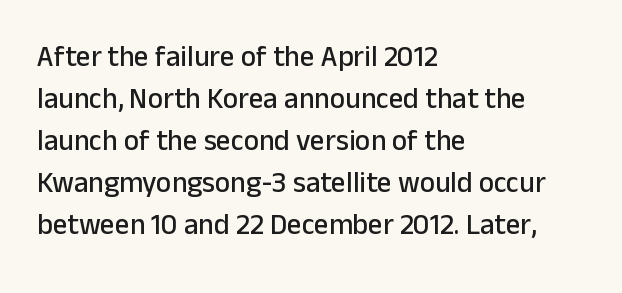
Q: Is the text italic (slanted)? A: No, it is upright.
Q: Is the typeface a serif or a sans-serif typeface? A: Sans-serif.
Q: Is the text underlined? A: No.
Q: How is the paragraph aligned? A: Left-aligned.
Q: Is the spacing between letters normal or unusually wide? A: Normal.
Q: Is the spacing between lines tight, normal or loose? A: Normal.
Q: Width (condensed, normal, or wide)? A: Normal.
Q: Stroke contrast? A: Low.
Q: x-height? A: Medium.
Q: Monospaced? A: No.
